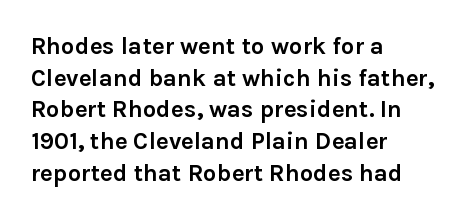
Q: Is the text bold? A: Yes.
Q: Is the text italic (slanted)? A: No, it is upright.
Q: Is the text underlined? A: No.
Q: How is the paragraph aligned? A: Left-aligned.
Q: Is the spacing between letters normal or unusually wide? A: Normal.
Q: Is the spacing between lines tight, normal or loose? A: Normal.
